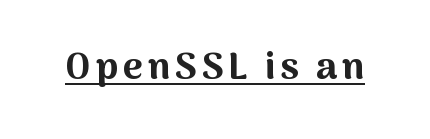
{"serif": "no", "italic": "no", "bold": "yes", "weight": "bold", "width": "normal", "stroke_contrast": "medium", "x_height": "medium", "monospaced": "no", "underline": "yes", "glyph_px": 38}
